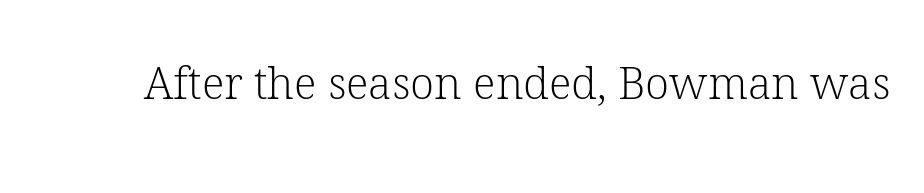
{"serif": "yes", "italic": "no", "bold": "no", "weight": "light", "width": "normal", "stroke_contrast": "low", "x_height": "medium", "monospaced": "no", "underline": "no", "letter_spacing": "normal", "letter_spacing_em": 0.0, "glyph_px": 44}
